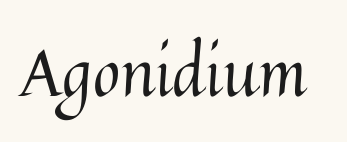
Q: Is the text bold? A: No.
Q: Is the text italic (slanted)? A: Yes.
Q: Is the text underlined? A: No.
Q: Is the spacing between letters normal or unusually wide? A: Normal.
Q: Width (condensed, normal, or wide)? A: Normal.
Q: Stroke contrast? A: Medium.
Q: x-height? A: Medium.
Q: Monospaced? A: No.
